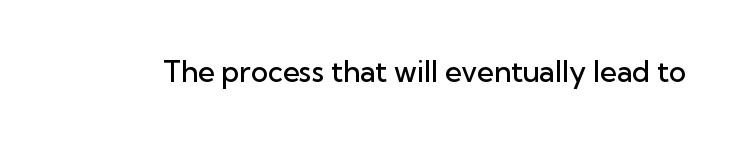
{"serif": "no", "italic": "no", "bold": "semi", "weight": "semibold", "width": "normal", "stroke_contrast": "low", "x_height": "medium", "monospaced": "no", "underline": "no", "letter_spacing": "normal", "letter_spacing_em": 0.0, "glyph_px": 29}
